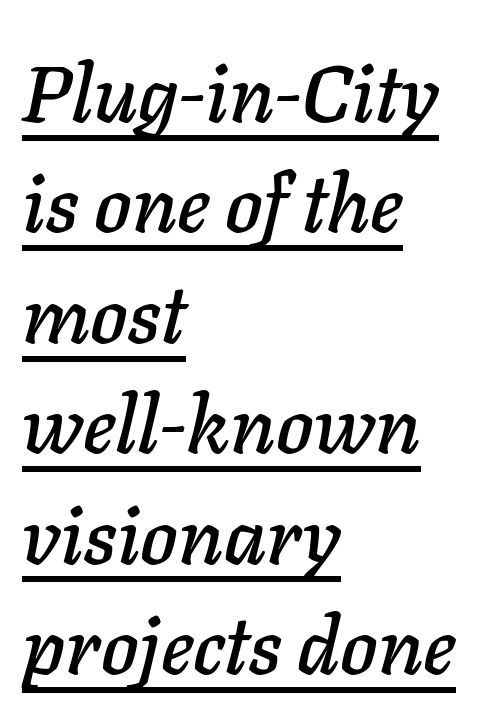
{"italic": "yes", "lean": "right", "slant_degrees": 11, "width": "normal", "stroke_contrast": "low", "x_height": "medium", "monospaced": "no", "underline": "yes", "align": "left", "line_spacing": "normal", "line_spacing_ratio": 1.38, "letter_spacing": "normal", "letter_spacing_em": 0.0, "glyph_px": 80}
